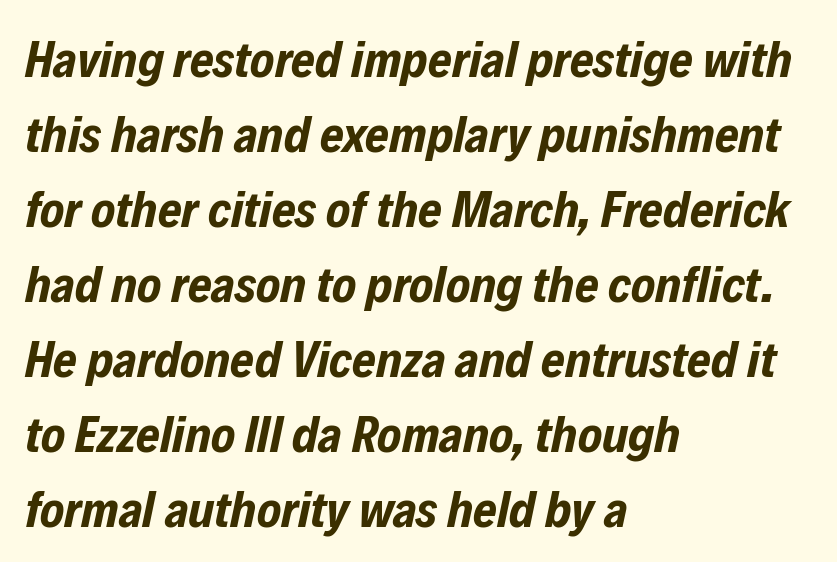
{"italic": "yes", "lean": "right", "slant_degrees": 12, "bold": "yes", "weight": "bold", "width": "condensed", "stroke_contrast": "low", "x_height": "medium", "monospaced": "no", "underline": "no", "align": "left", "line_spacing": "normal", "line_spacing_ratio": 1.47, "letter_spacing": "normal", "letter_spacing_em": 0.0, "glyph_px": 51}
